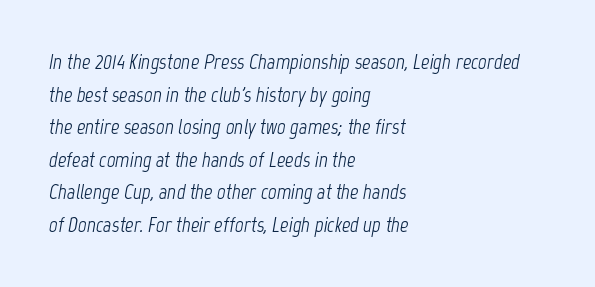
Q: Is the text bold? A: No.
Q: Is the text italic (slanted)? A: Yes, it leans right by about 12 degrees.
Q: Is the text underlined? A: No.
Q: How is the paragraph aligned? A: Left-aligned.
Q: Is the spacing between letters normal or unusually wide? A: Normal.
Q: Is the spacing between lines tight, normal or loose? A: Normal.
